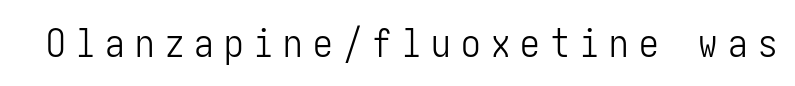
The image shows 39 px light, condensed sans-serif type, upright; set unusually wide letter spacing (+0.26 em), not underlined; low stroke contrast and a medium x-height.
